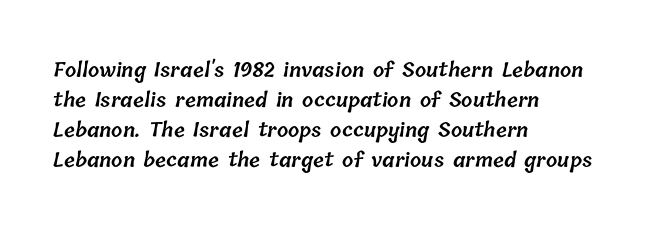
{"bold": "semi", "underline": "no", "align": "left", "line_spacing": "normal", "line_spacing_ratio": 1.5, "letter_spacing": "normal", "letter_spacing_em": 0.0, "glyph_px": 20}
